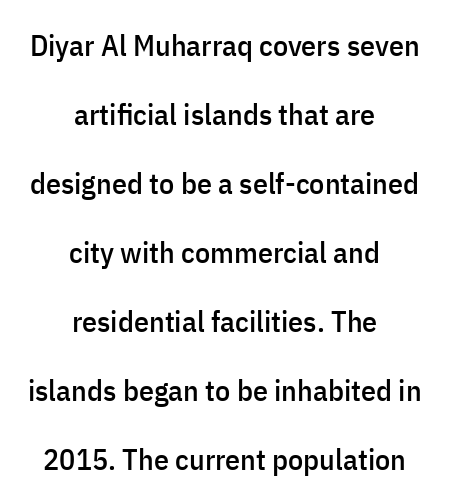
The foot of each line stays bare and open. Leftover space on each line is divided equally before and after the words. Compared with typical body copy, the letter spacing here is the same. Character widths vary here, with narrow letters taking less room than wide ones. The passage shown is typeset with a sans-serif family.
